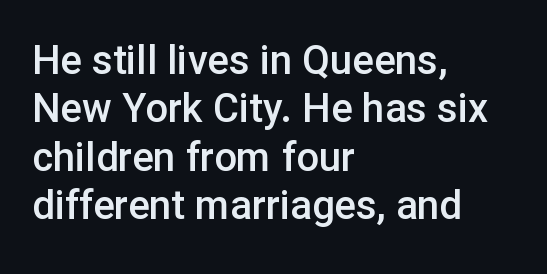
The image shows 40 px semibold sans-serif type, upright; set left-aligned, line spacing 1.21x, normal letter spacing, not underlined; low stroke contrast and a medium x-height.
